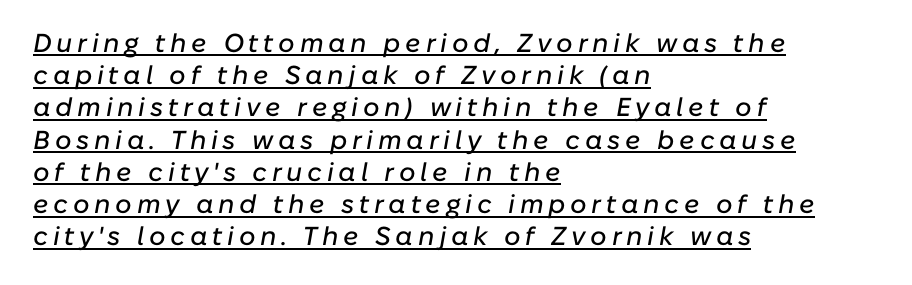
Q: Is the text italic (slanted)? A: Yes, it leans right by about 10 degrees.
Q: Is the text underlined? A: Yes.
Q: How is the paragraph aligned? A: Left-aligned.
